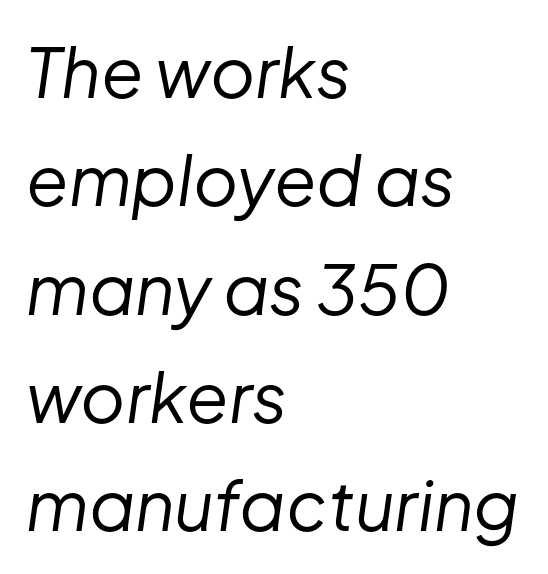
{"italic": "yes", "lean": "right", "slant_degrees": 8, "bold": "no", "weight": "regular", "width": "normal", "stroke_contrast": "low", "x_height": "medium", "monospaced": "no", "underline": "no", "align": "left", "line_spacing": "normal", "line_spacing_ratio": 1.57, "letter_spacing": "normal", "letter_spacing_em": 0.0, "glyph_px": 69}
